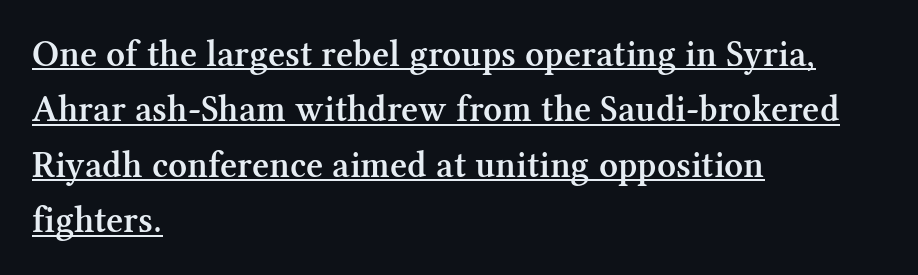
The image shows 37 px semibold serif type, upright; set left-aligned, normal line spacing (1.5x), normal letter spacing, underlined; medium stroke contrast and a medium x-height.
